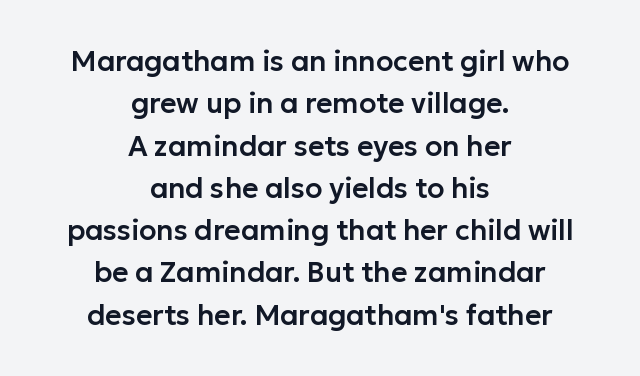
Neither beginnings nor endings align; midpoints do. Vertical spacing — default. It's the straight-up-and-down kind of type. Here the designer chose a conventional face with non-uniform glyph widths. Honestly, the letter spacing is just normal — you wouldn't notice it.
